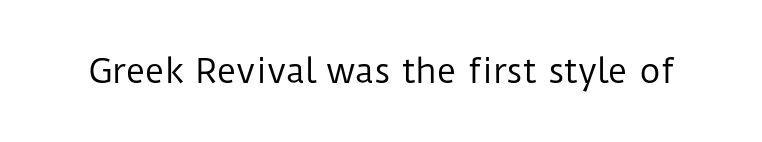
What stands out about the letter spacing? Nothing — it is the standard amount. Quick note: not italic, upright. Just letters on the line, the space beneath them empty. This is not heavy type; no bold has been used. Grotesque or geometric, the face here clearly has no serifs.
